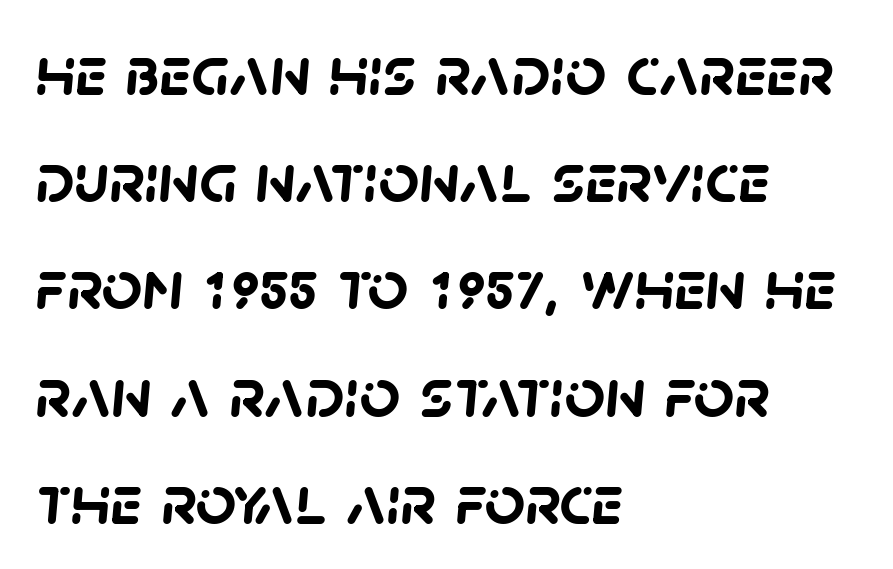
Q: Is the text bold? A: Yes.
Q: Is the typeface a serif or a sans-serif typeface? A: Sans-serif.
Q: Is the text underlined? A: No.
Q: How is the paragraph aligned? A: Left-aligned.
Q: Is the spacing between letters normal or unusually wide? A: Normal.
Q: Is the spacing between lines tight, normal or loose? A: Normal.
Q: Width (condensed, normal, or wide)? A: Normal.
Q: Stroke contrast? A: Low.
Q: x-height? A: Large.
Q: Monospaced? A: No.
